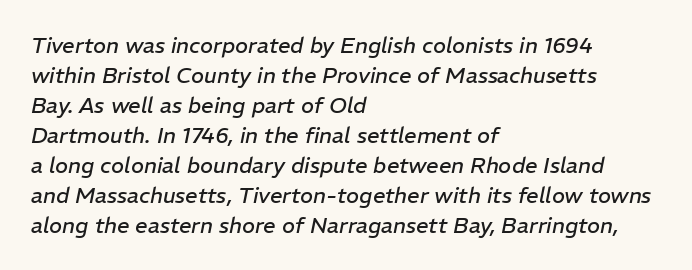
The image shows 22 px text type, italic (leaning right); set left-aligned, normal line spacing (1.36x), normal letter spacing, not underlined.
